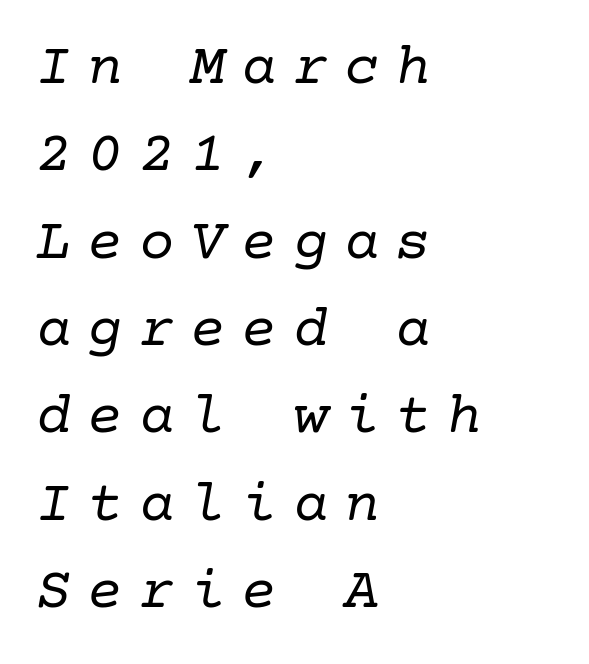
Q: Is the text bold? A: No.
Q: Is the text italic (slanted)? A: Yes, it leans right by about 10 degrees.
Q: Is the typeface a serif or a sans-serif typeface? A: Serif.
Q: Is the text underlined? A: No.
Q: How is the paragraph aligned? A: Left-aligned.
Q: Is the spacing between letters normal or unusually wide? A: Unusually wide.
Q: Is the spacing between lines tight, normal or loose? A: Normal.
Q: Width (condensed, normal, or wide)? A: Normal.
Q: Stroke contrast? A: Low.
Q: x-height? A: Medium.
